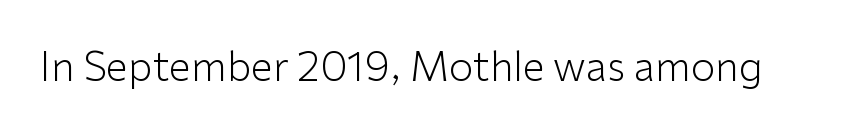
Q: Is the text bold? A: No.
Q: Is the text italic (slanted)? A: No, it is upright.
Q: Is the typeface a serif or a sans-serif typeface? A: Sans-serif.
Q: Is the text underlined? A: No.
Q: Is the spacing between letters normal or unusually wide? A: Normal.
Q: Width (condensed, normal, or wide)? A: Normal.
Q: Stroke contrast? A: Low.
Q: x-height? A: Medium.
Q: Monospaced? A: No.
